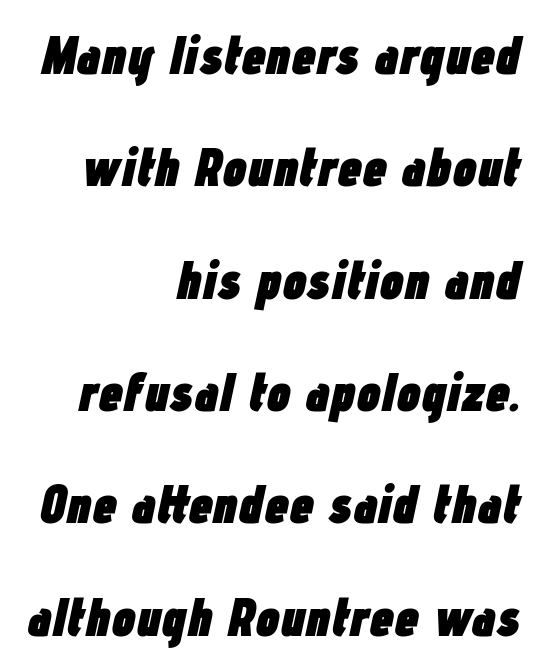
Compared with ordinary roman type, these characters are visibly tilted. Every letter is thick-stroked: bold, no question. Horizontal alignment here is rightward, an uncommon choice for prose. Caption: standard tracking, unaltered.
